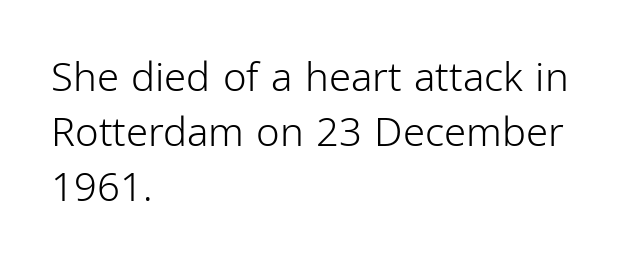
{"serif": "no", "italic": "no", "bold": "no", "weight": "light", "width": "condensed", "stroke_contrast": "low", "x_height": "medium", "monospaced": "no", "underline": "no", "align": "left", "line_spacing": "normal", "line_spacing_ratio": 1.37, "letter_spacing": "normal", "letter_spacing_em": 0.0, "glyph_px": 40}
